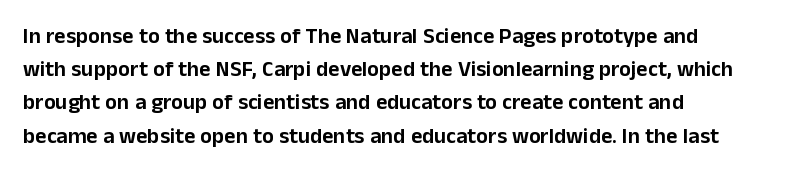
These lines keep a tight, regular rhythm from letter to letter. Vertical spacing — default. No word sits above an underline. The setting favours the left margin, as ordinary paragraphs usually do. The font's upright variant was chosen for this text.
